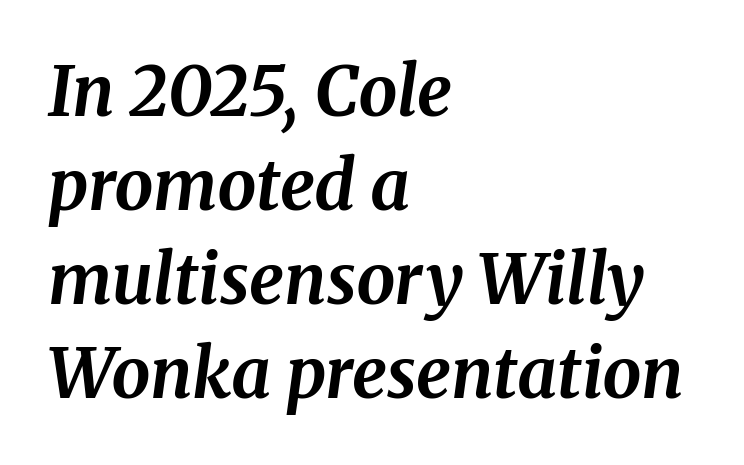
Rows of type keep a routine distance in the vertical direction. In terms of posture, this sample is oblique. The glyphs are unaccompanied by any horizontal stroke below them. The lines are quadded left. The font family rendered here belongs to the serif group.
